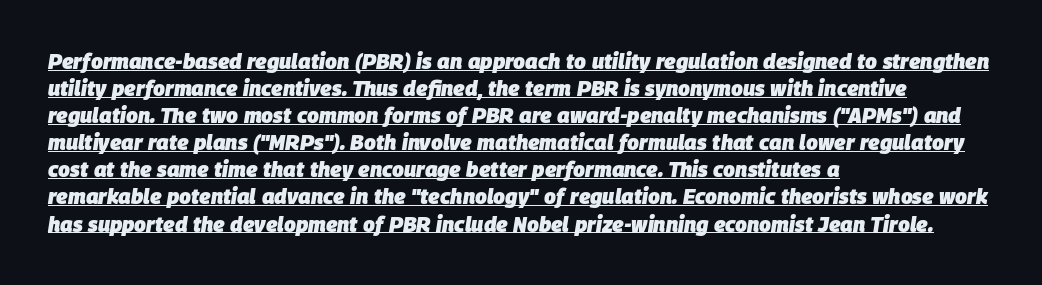
{"italic": "yes", "lean": "right", "slant_degrees": 9, "bold": "yes", "underline": "yes", "align": "left", "line_spacing": "normal", "line_spacing_ratio": 1.29, "letter_spacing": "normal", "letter_spacing_em": 0.0, "glyph_px": 21}
